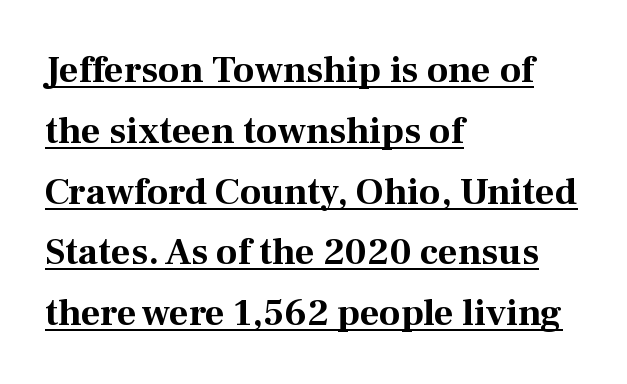
Posture: vertical. The passage shown has conventional tracking throughout. If you drew a ruler down the left edge, every line would touch it. The face used here is proportionally spaced, like ordinary book or web type. The rendering uses a moderate line-height, typical for paragraphs. Each letter's strokes conclude with small projecting serifs.
